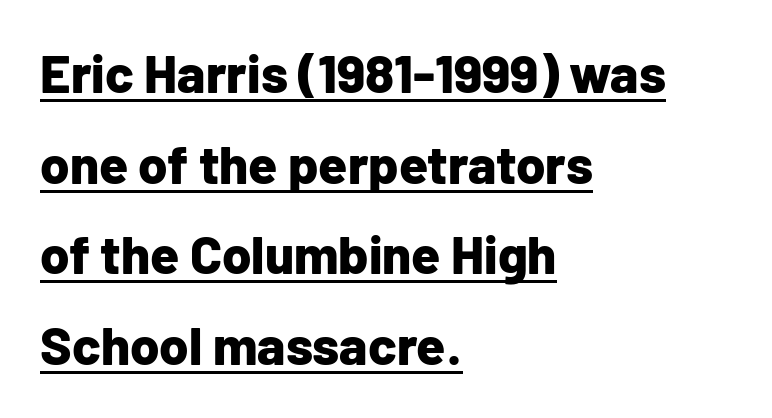
The image shows 53 px bold sans-serif type, upright; set left-aligned, line spacing 1.71x, normal letter spacing, underlined; low stroke contrast and a medium x-height.
